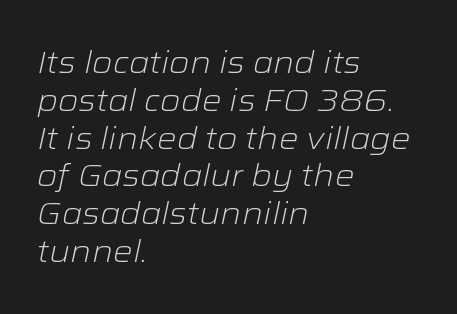
{"italic": "yes", "lean": "right", "slant_degrees": 12, "bold": "no", "weight": "light", "width": "wide", "stroke_contrast": "low", "x_height": "medium", "monospaced": "no", "underline": "no", "align": "left", "line_spacing_ratio": 1.22, "letter_spacing": "normal", "letter_spacing_em": 0.0, "glyph_px": 31}
